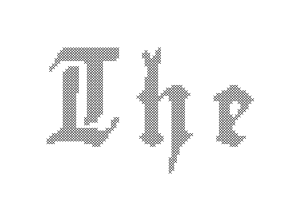
The image shows 75 px condensed type, upright; set unusually wide letter spacing (+0.2 em), not underlined; a small x-height.
